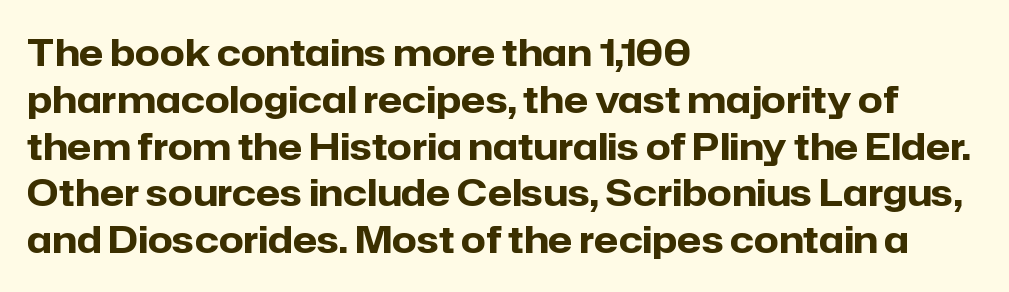
Q: Is the text bold? A: Yes.
Q: Is the text italic (slanted)? A: No, it is upright.
Q: Is the typeface a serif or a sans-serif typeface? A: Sans-serif.
Q: Is the text underlined? A: No.
Q: How is the paragraph aligned? A: Left-aligned.
Q: Is the spacing between letters normal or unusually wide? A: Normal.
Q: Is the spacing between lines tight, normal or loose? A: Normal.
Q: Width (condensed, normal, or wide)? A: Normal.
Q: Stroke contrast? A: Low.
Q: x-height? A: Medium.
Q: Monospaced? A: No.
